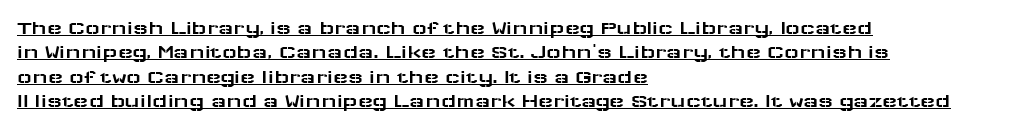
The passage shown is underscored from start to finish. Honestly, the letter spacing is just normal — you wouldn't notice it. Ascenders rise straight up at ninety degrees. Layout note: lines flush left.
